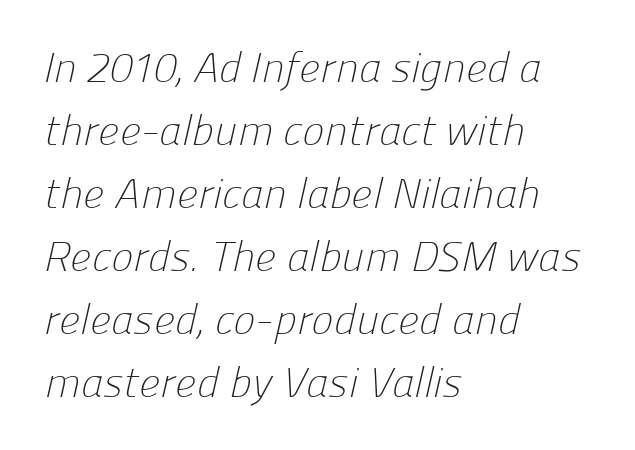
Q: Is the text bold? A: No.
Q: Is the typeface a serif or a sans-serif typeface? A: Sans-serif.
Q: Is the text underlined? A: No.
Q: How is the paragraph aligned? A: Left-aligned.
Q: Is the spacing between letters normal or unusually wide? A: Normal.
Q: Is the spacing between lines tight, normal or loose? A: Normal.
Q: Width (condensed, normal, or wide)? A: Normal.
Q: Stroke contrast? A: Low.
Q: x-height? A: Medium.
Q: Monospaced? A: No.
